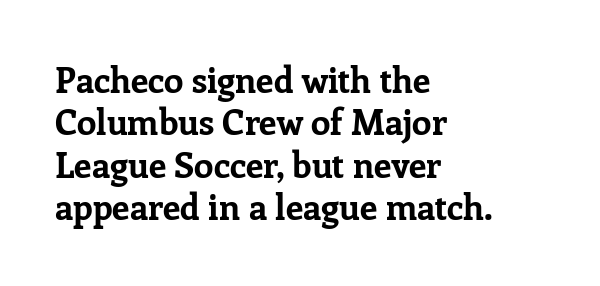
{"serif": "yes", "italic": "no", "bold": "yes", "weight": "bold", "width": "normal", "stroke_contrast": "low", "x_height": "medium", "monospaced": "no", "underline": "no", "align": "left", "line_spacing_ratio": 1.21, "letter_spacing": "normal", "letter_spacing_em": 0.0, "glyph_px": 35}
